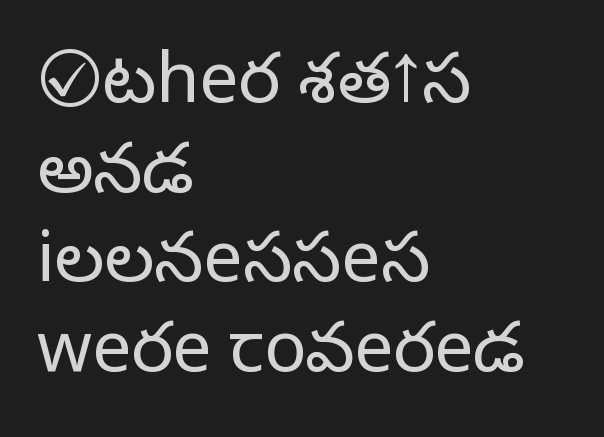
Q: Is the text bold? A: No.
Q: Is the text italic (slanted)? A: No, it is upright.
Q: Is the typeface a serif or a sans-serif typeface? A: Sans-serif.
Q: Is the text underlined? A: No.
Q: How is the paragraph aligned? A: Left-aligned.
Q: Is the spacing between letters normal or unusually wide? A: Normal.
Q: Is the spacing between lines tight, normal or loose? A: Normal.
Q: Width (condensed, normal, or wide)? A: Normal.
Q: Stroke contrast? A: Low.
Q: x-height? A: Medium.
Q: Monospaced? A: No.
